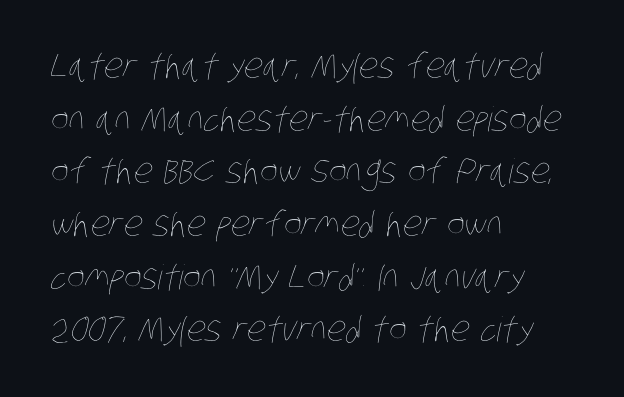
The image shows 34 px thin, condensed type; set left-aligned, normal line spacing (1.55x), normal letter spacing, not underlined; low stroke contrast and a large x-height.
